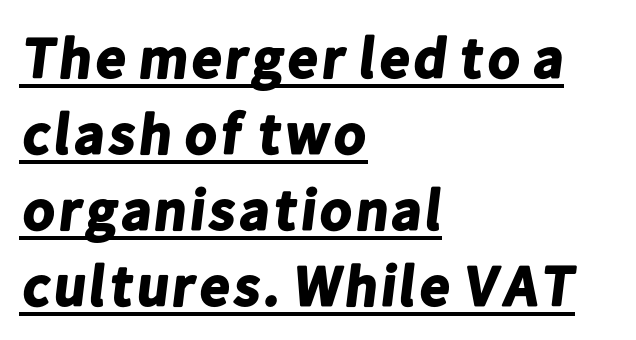
The image shows 58 px bold sans-serif type; set left-aligned, normal line spacing (1.31x), normal letter spacing, underlined; low stroke contrast and a medium x-height.
